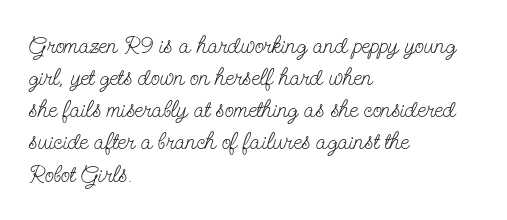
Q: Is the text bold? A: No.
Q: Is the text italic (slanted)? A: Yes.
Q: Is the text underlined? A: No.
Q: How is the paragraph aligned? A: Left-aligned.
Q: Is the spacing between letters normal or unusually wide? A: Normal.
Q: Is the spacing between lines tight, normal or loose? A: Normal.
